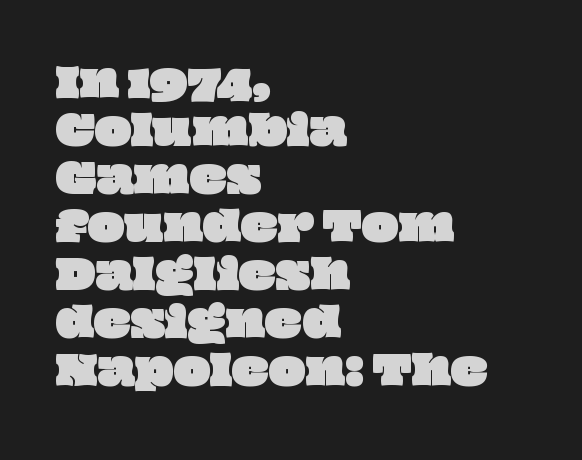
Q: Is the text underlined? A: No.
Q: How is the paragraph aligned? A: Left-aligned.
Q: Is the spacing between letters normal or unusually wide? A: Normal.
Q: Width (condensed, normal, or wide)? A: Wide.
Q: Stroke contrast? A: Low.
Q: x-height? A: Large.
Q: Monospaced? A: No.
